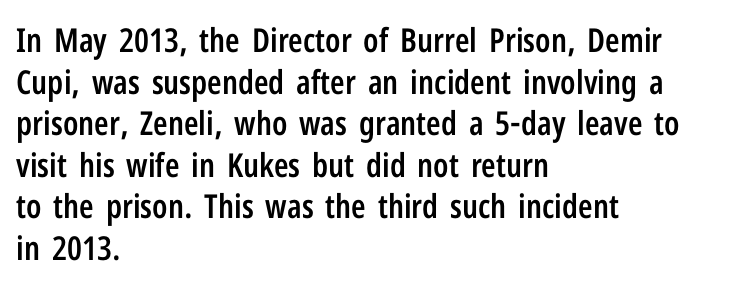
Q: Is the text bold? A: Semi-bold.
Q: Is the text italic (slanted)? A: No, it is upright.
Q: Is the typeface a serif or a sans-serif typeface? A: Sans-serif.
Q: Is the text underlined? A: No.
Q: How is the paragraph aligned? A: Left-aligned.
Q: Is the spacing between letters normal or unusually wide? A: Normal.
Q: Is the spacing between lines tight, normal or loose? A: Normal.
Q: Width (condensed, normal, or wide)? A: Condensed.
Q: Stroke contrast? A: Low.
Q: x-height? A: Medium.
Q: Monospaced? A: No.
